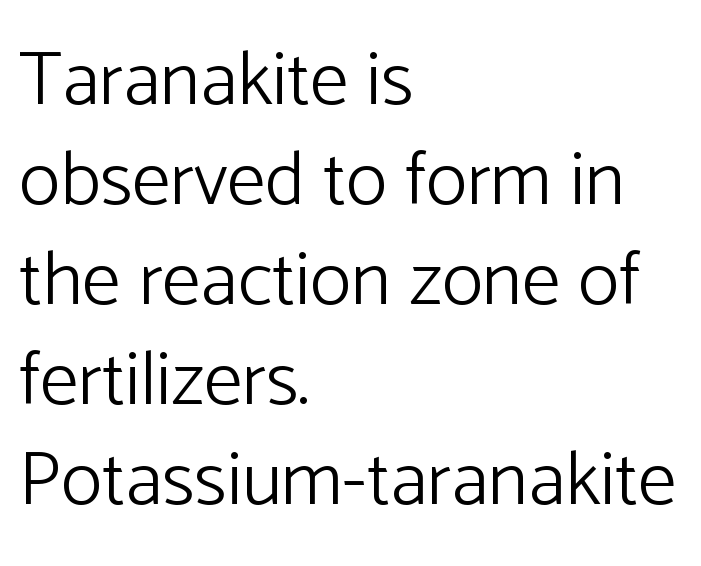
The image shows 77 px light sans-serif type, upright; set left-aligned, normal line spacing (1.3x), normal letter spacing, not underlined; low stroke contrast and a medium x-height.
